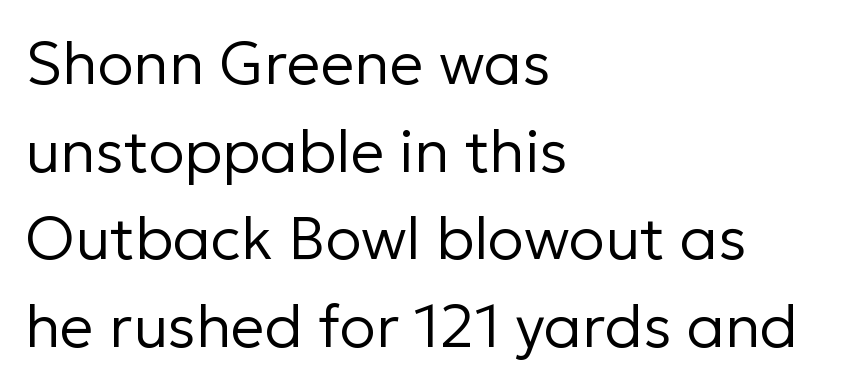
The image shows 60 px regular-weight sans-serif type, upright; set left-aligned, normal line spacing (1.46x), normal letter spacing, not underlined; low stroke contrast and a medium x-height.
